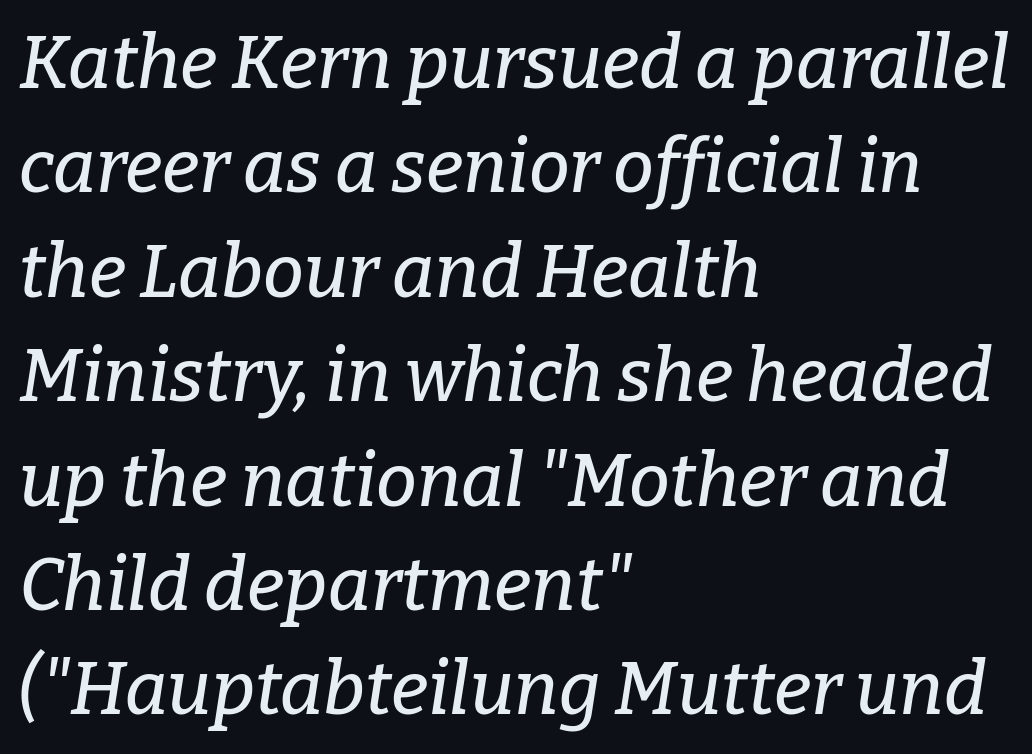
The image shows 73 px serif type, italic (leaning right); set left-aligned, normal line spacing (1.43x), normal letter spacing, not underlined; low stroke contrast and a medium x-height.
